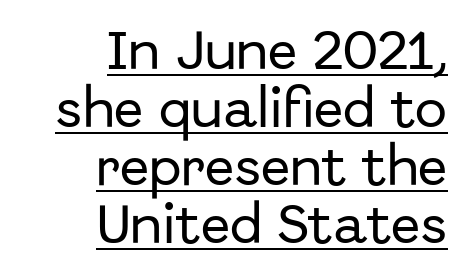
The image shows 43 px sans-serif type, upright; set right-aligned, normal line spacing (1.35x), normal letter spacing, underlined; low stroke contrast and a medium x-height.
